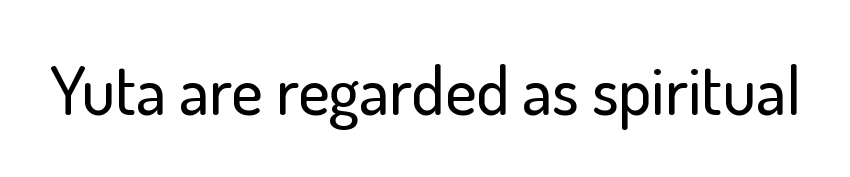
The image shows 67 px sans-serif type, upright; set normal letter spacing, not underlined; low stroke contrast and a small x-height.
